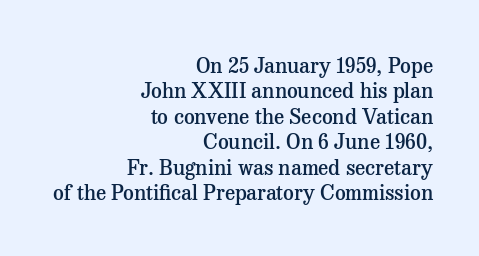
Look at the stroke-to-counter ratio: somewhat heavy, a semibold. Just letters on the line, the space beneath them empty. This is the regular roman posture of the typeface. How are the letters spaced? Ordinarily, with no added tracking. Horizontal alignment here is rightward, an uncommon choice for prose.
